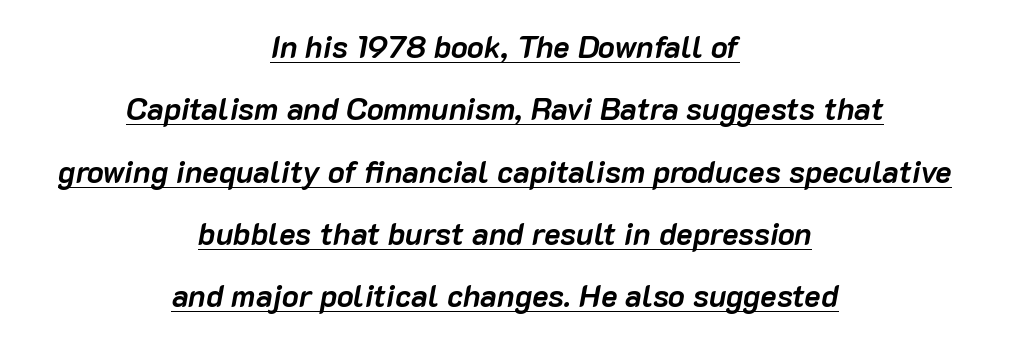
Q: Is the text bold? A: Yes.
Q: Is the text italic (slanted)? A: Yes, it leans right by about 10 degrees.
Q: Is the text underlined? A: Yes.
Q: How is the paragraph aligned? A: Centered.
Q: Is the spacing between letters normal or unusually wide? A: Normal.
Q: Is the spacing between lines tight, normal or loose? A: Loose.
Q: Width (condensed, normal, or wide)? A: Normal.
Q: Stroke contrast? A: Low.
Q: x-height? A: Medium.
Q: Monospaced? A: No.
